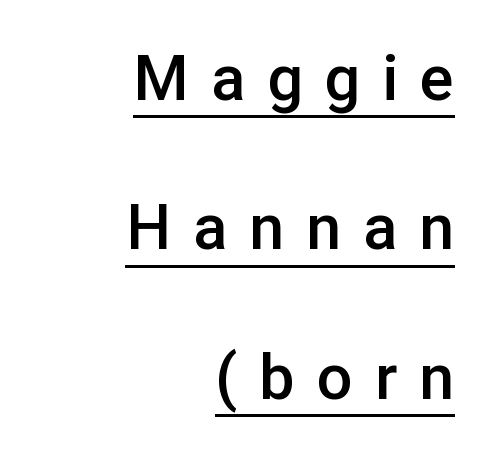
Q: Is the text bold? A: Semi-bold.
Q: Is the text italic (slanted)? A: No, it is upright.
Q: Is the typeface a serif or a sans-serif typeface? A: Sans-serif.
Q: Is the text underlined? A: Yes.
Q: How is the paragraph aligned? A: Right-aligned.
Q: Is the spacing between letters normal or unusually wide? A: Unusually wide.
Q: Is the spacing between lines tight, normal or loose? A: Loose.
Q: Width (condensed, normal, or wide)? A: Normal.
Q: Stroke contrast? A: Low.
Q: x-height? A: Medium.
Q: Monospaced? A: No.
